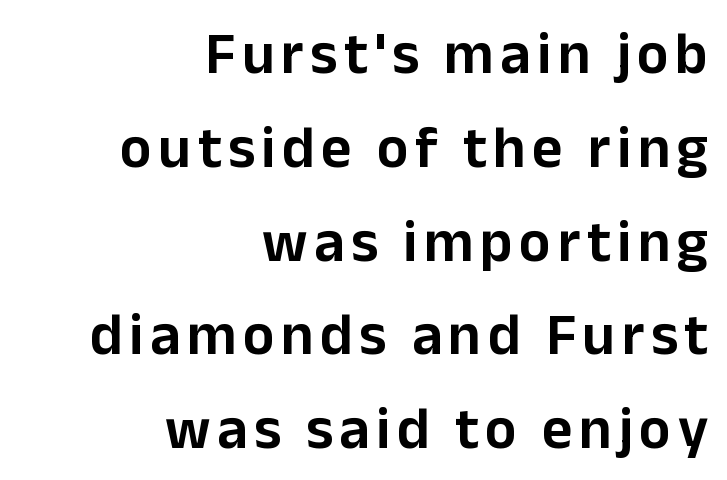
The image shows 59 px sans-serif type, upright; set right-aligned, normal line spacing (1.59x), not underlined; low stroke contrast and a medium x-height.
